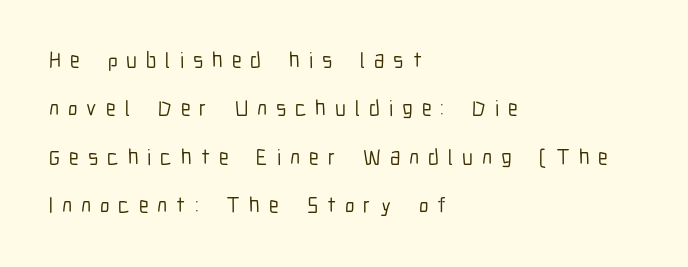
The image shows 22 px text type, upright; set left-aligned, loose line spacing (2.2x), unusually wide letter spacing (+0.41 em), not underlined.
